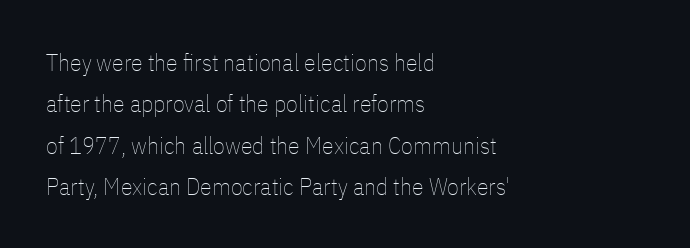
{"italic": "no", "bold": "no", "underline": "no", "align": "left", "line_spacing_ratio": 1.72, "letter_spacing": "normal", "letter_spacing_em": 0.0, "glyph_px": 24}
